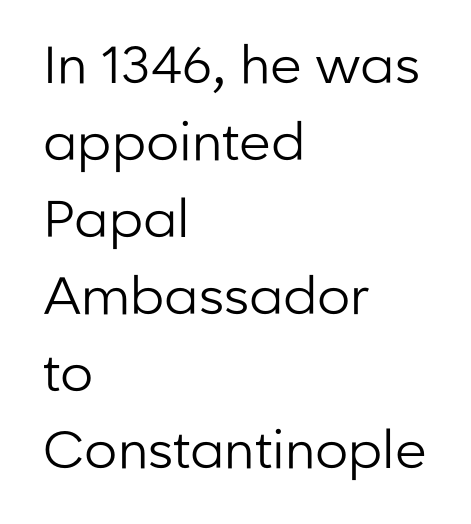
Every stem runs plumb, perpendicular to the baseline. Each stroke keeps to a modest, everyday thickness or less. The letterforms sit shoulder to shoulder at normal distance. The area under the type is left untouched. The passage shown is typed in a proportional face where columns would drift.
